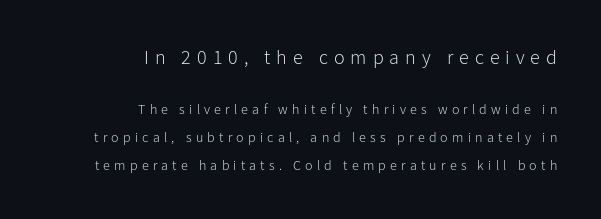
The zone under the glyphs is completely vacant. Each new line begins a long way beneath the previous one. This sample is right-justified, so line beginnings fall wherever the words allow. If you squint, the top block still reads clearly — it's the larger of the two. The letters are spread apart with noticeably loose tracking. Posture: straight, roman, zero tilt.
